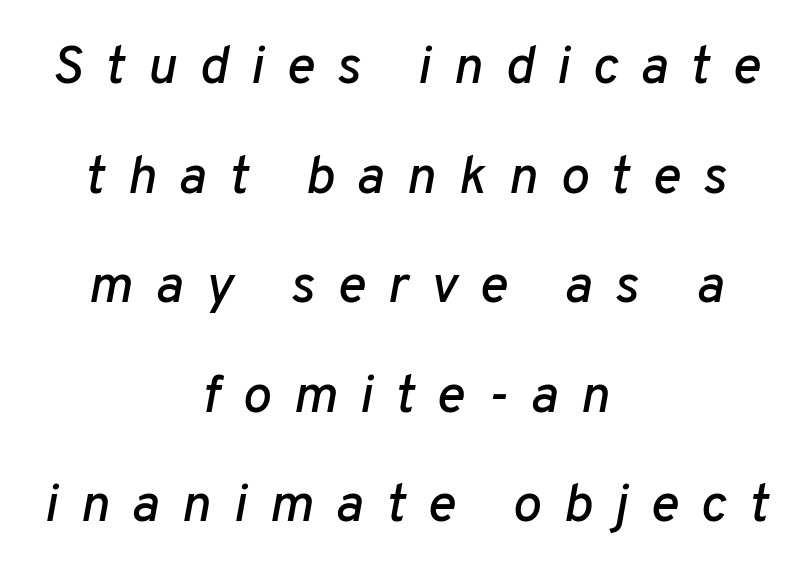
The image shows 54 px text type, italic (leaning right); set centered, loose line spacing (2.03x), unusually wide letter spacing (+0.41 em), not underlined; low stroke contrast and a medium x-height.
